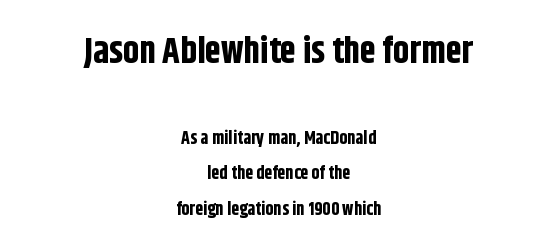
{"serif": "no", "italic": "no", "bold": "yes", "weight": "bold", "width": "condensed", "stroke_contrast": "low", "x_height": "large", "monospaced": "no", "underline": "no", "align": "center", "line_spacing": "loose", "line_spacing_ratio": 1.97, "letter_spacing": "normal", "letter_spacing_em": 0.0, "larger_block": "first", "size_ratio": 2.0, "glyph_px": 36}
